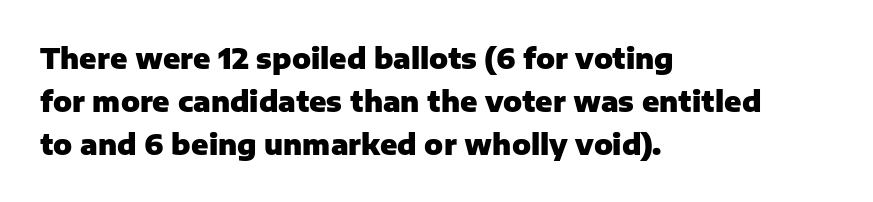
{"serif": "no", "italic": "no", "bold": "yes", "weight": "heavy", "width": "normal", "stroke_contrast": "low", "x_height": "medium", "monospaced": "no", "underline": "no", "align": "left", "line_spacing": "normal", "line_spacing_ratio": 1.53, "letter_spacing": "normal", "letter_spacing_em": 0.0, "glyph_px": 28}
